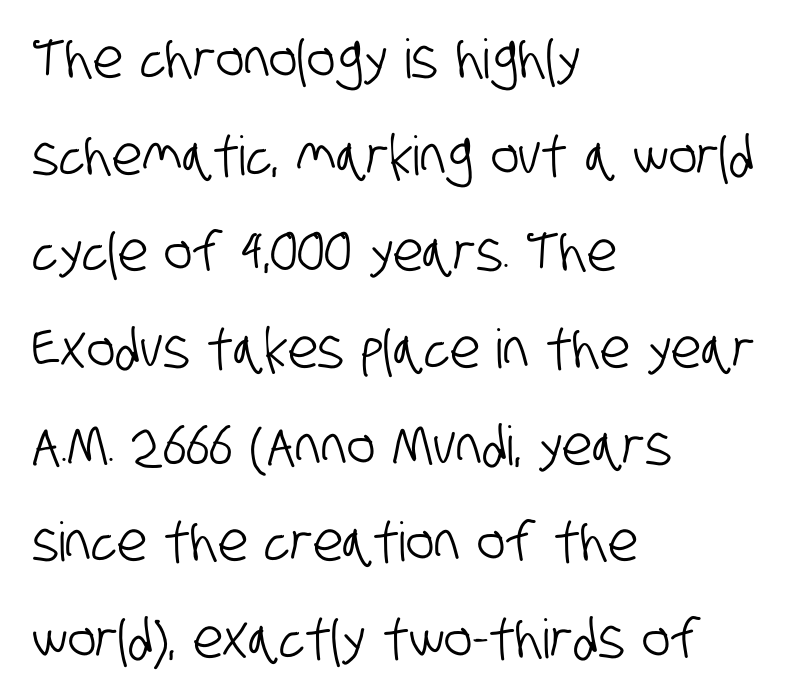
{"serif": "no", "width": "condensed", "stroke_contrast": "low", "x_height": "large", "monospaced": "no", "underline": "no", "align": "left", "line_spacing_ratio": 1.79, "letter_spacing": "normal", "letter_spacing_em": 0.0, "glyph_px": 54}
